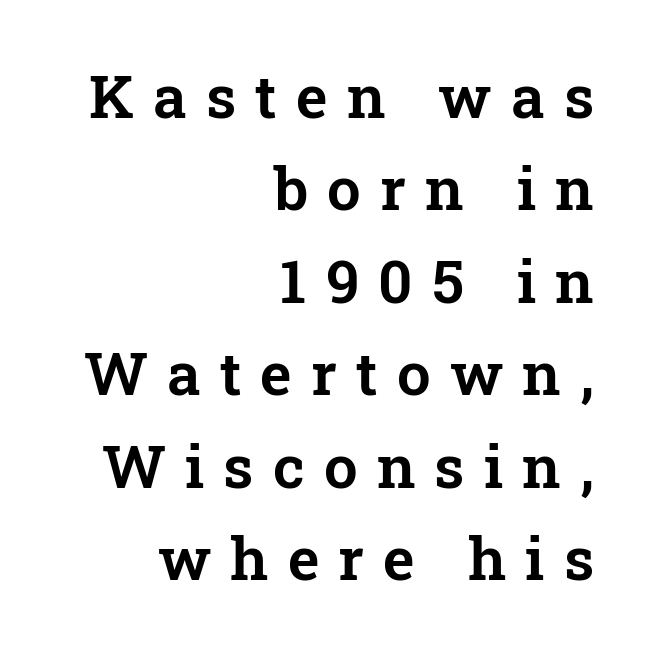
Q: Is the text italic (slanted)? A: No, it is upright.
Q: Is the typeface a serif or a sans-serif typeface? A: Serif.
Q: Is the text underlined? A: No.
Q: How is the paragraph aligned? A: Right-aligned.
Q: Is the spacing between letters normal or unusually wide? A: Unusually wide.
Q: Is the spacing between lines tight, normal or loose? A: Normal.
Q: Width (condensed, normal, or wide)? A: Normal.
Q: Stroke contrast? A: Low.
Q: x-height? A: Medium.
Q: Monospaced? A: No.
